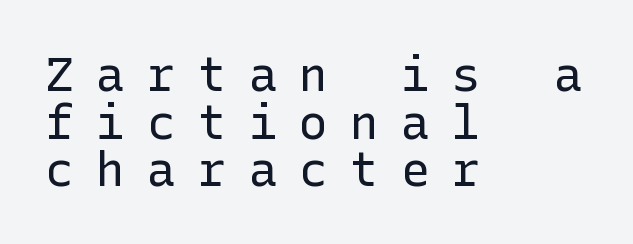
The image shows 48 px regular-weight sans-serif type, upright; set left-aligned, tight line spacing (0.99x), unusually wide letter spacing (+0.46 em), not underlined; low stroke contrast and a medium x-height.
